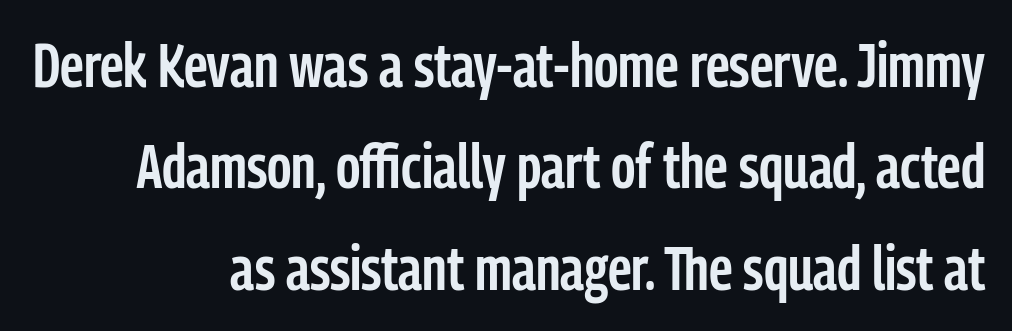
{"serif": "no", "italic": "no", "bold": "semi", "weight": "semibold", "width": "condensed", "stroke_contrast": "low", "x_height": "medium", "monospaced": "no", "underline": "no", "align": "right", "line_spacing": "normal", "line_spacing_ratio": 1.66, "letter_spacing": "normal", "letter_spacing_em": 0.0, "glyph_px": 61}
